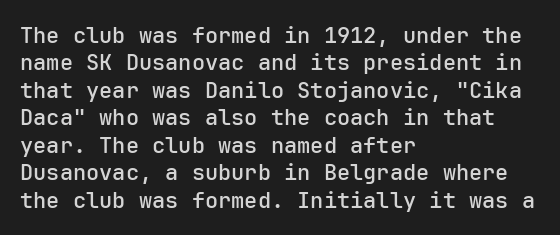
The image shows 22 px text type, upright; set left-aligned, normal line spacing (1.25x), normal letter spacing, not underlined.
